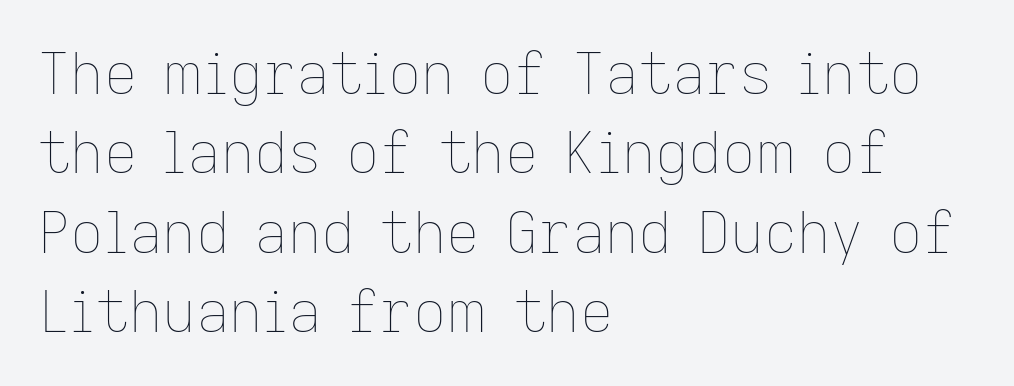
Think standard paragraph weight, or any step lighter than that. Notice how the stems are strictly vertical — no italics here. Reading down the block, your eye returns to a fixed left position each line. Students, note that the glyphs here touch the page at normal intervals. The rendering uses a moderate line-height, typical for paragraphs.
